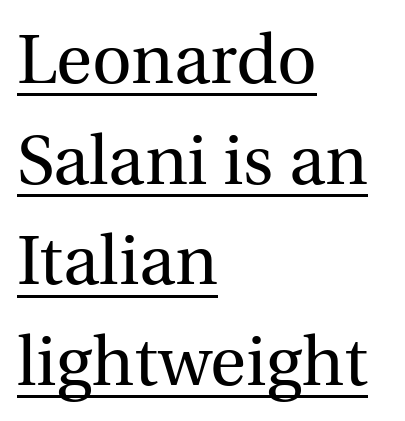
The image shows 69 px regular-weight serif type, upright; set left-aligned, normal line spacing (1.46x), normal letter spacing, underlined; a medium x-height.
